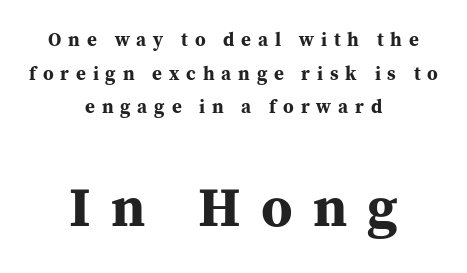
Q: Is the text bold? A: Yes.
Q: Is the text italic (slanted)? A: No, it is upright.
Q: Is the typeface a serif or a sans-serif typeface? A: Serif.
Q: Is the text underlined? A: No.
Q: How is the paragraph aligned? A: Centered.
Q: Is the spacing between letters normal or unusually wide? A: Unusually wide.
Q: Which block of text is set in a larger size, the first (top) or the second (bottom)? A: The second (bottom) one.
Q: Width (condensed, normal, or wide)? A: Normal.
Q: Stroke contrast? A: Medium.
Q: x-height? A: Medium.
Q: Monospaced? A: No.
